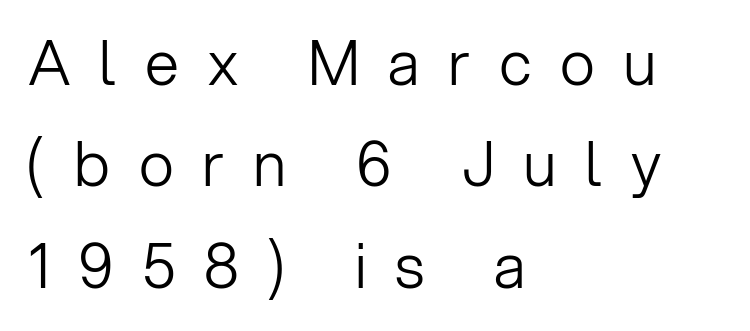
The image shows 61 px light sans-serif type, upright; set left-aligned, normal line spacing (1.66x), unusually wide letter spacing (+0.47 em), not underlined; low stroke contrast and a medium x-height.
